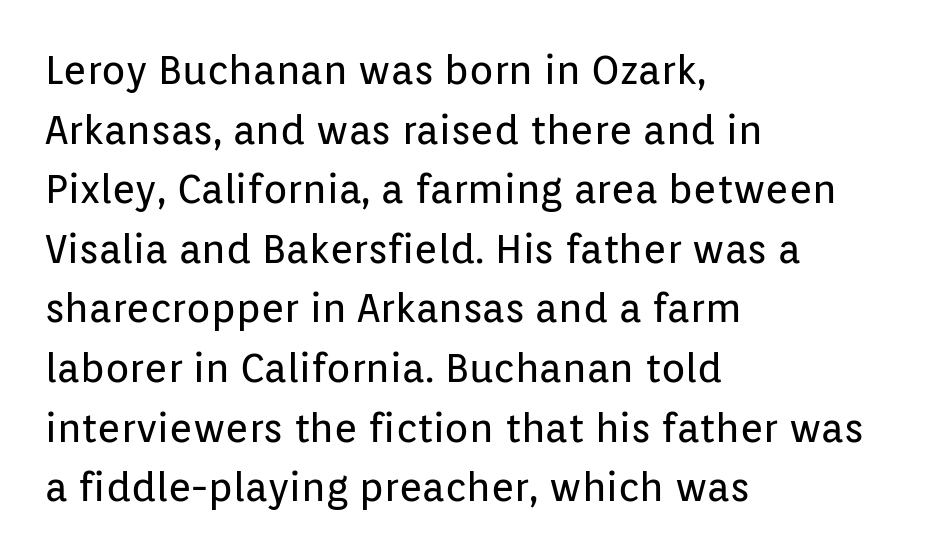
The image shows 40 px regular-weight sans-serif type, upright; set left-aligned, normal line spacing (1.49x), normal letter spacing, not underlined; low stroke contrast and a medium x-height.
